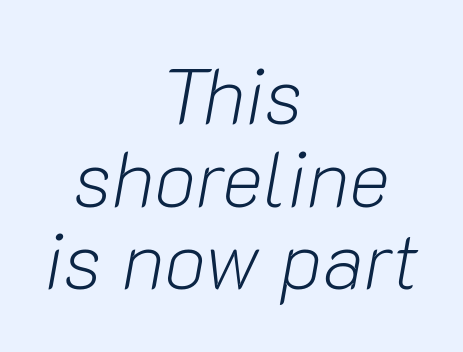
These lines keep a tight, regular rhythm from letter to letter. Italic? Definitely — the glyphs are oblique. Is this a fixed-width face? No — the glyphs have proportional, varying widths. Regarding leading, the lines here are crowded together. The paragraph shown floats in the horizontal middle. The passage shown is not bold in any degree.
